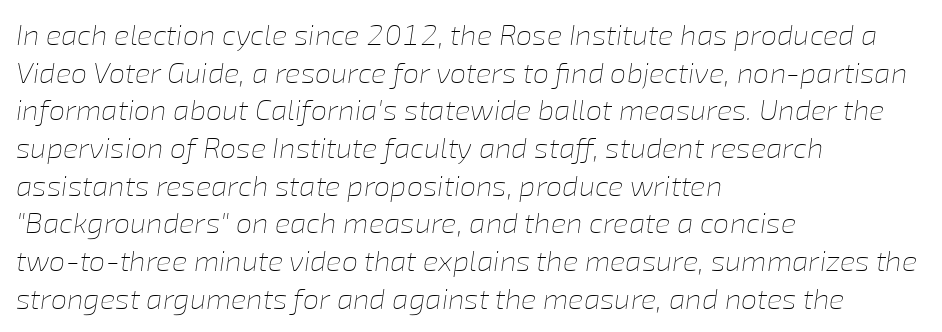
Q: Is the text bold? A: No.
Q: Is the text italic (slanted)? A: Yes, it leans right by about 8 degrees.
Q: Is the text underlined? A: No.
Q: How is the paragraph aligned? A: Left-aligned.
Q: Is the spacing between letters normal or unusually wide? A: Normal.
Q: Is the spacing between lines tight, normal or loose? A: Normal.
Q: Width (condensed, normal, or wide)? A: Normal.
Q: Stroke contrast? A: Low.
Q: x-height? A: Medium.
Q: Monospaced? A: No.
